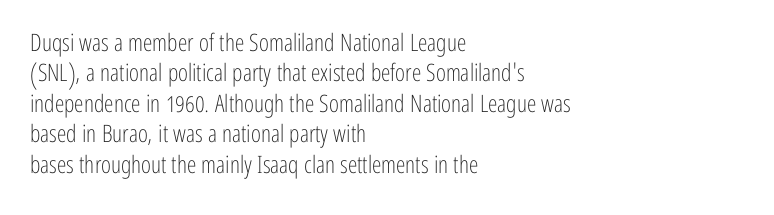
Q: Is the text bold? A: No.
Q: Is the text italic (slanted)? A: No, it is upright.
Q: Is the text underlined? A: No.
Q: How is the paragraph aligned? A: Left-aligned.
Q: Is the spacing between letters normal or unusually wide? A: Normal.
Q: Is the spacing between lines tight, normal or loose? A: Normal.
